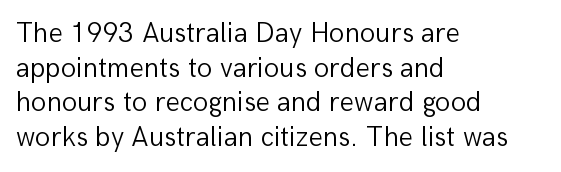
{"serif": "no", "italic": "no", "bold": "no", "weight": "light", "width": "normal", "stroke_contrast": "low", "x_height": "medium", "monospaced": "no", "underline": "no", "align": "left", "line_spacing_ratio": 1.24, "letter_spacing": "normal", "letter_spacing_em": 0.0, "glyph_px": 28}
